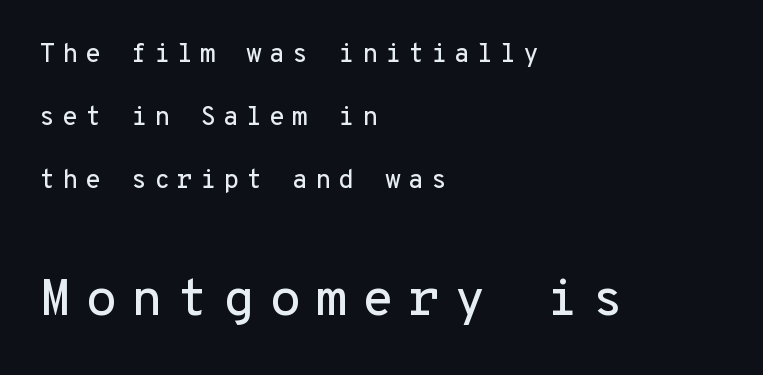
The image shows 52 px sans-serif type, upright, monospaced; set left-aligned, loose line spacing (2.42x), unusually wide letter spacing (+0.27 em), not underlined; the second (bottom) block is 2.0x larger; low stroke contrast and a medium x-height.
